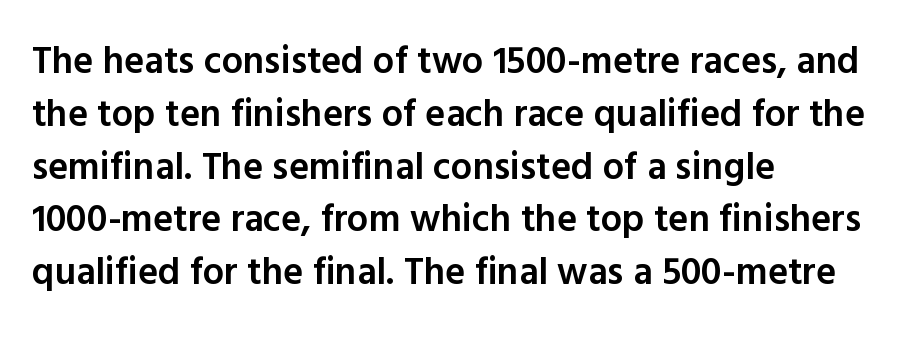
Compared with typical body copy, the letter spacing here is the same. Summary of weight: moderately heavy, a semibold. Character widths vary here, with narrow letters taking less room than wide ones. The gap between lines stays unmarked. The lines sit at an ordinary, default distance from one another.
